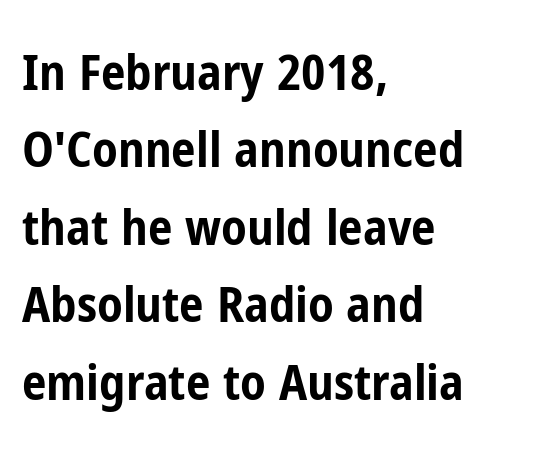
The image shows 49 px bold, condensed sans-serif type, upright; set left-aligned, normal line spacing (1.58x), normal letter spacing, not underlined; low stroke contrast and a medium x-height.
